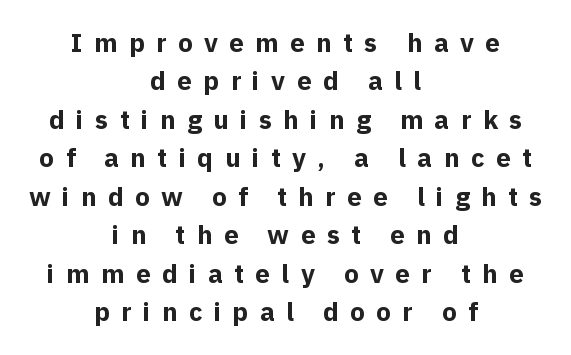
{"italic": "no", "bold": "yes", "underline": "no", "align": "center", "line_spacing": "normal", "line_spacing_ratio": 1.48, "letter_spacing": "wide", "letter_spacing_em": 0.44, "glyph_px": 26}
